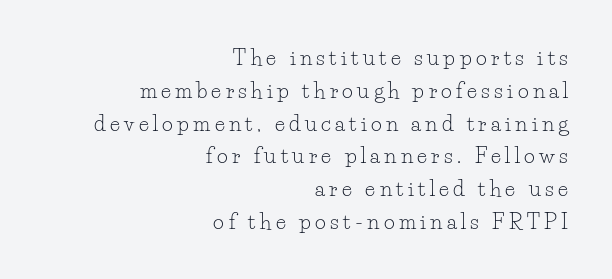
A normal amount of white space separates one row of letters from the next. Descender tails drop into unmarked territory. The axis of the letterforms is exactly vertical. The letterforms sit at book weight or below. The tracking reads as deliberately expanded to a designer's eye. These lines stack with their right ends in a neat column.
